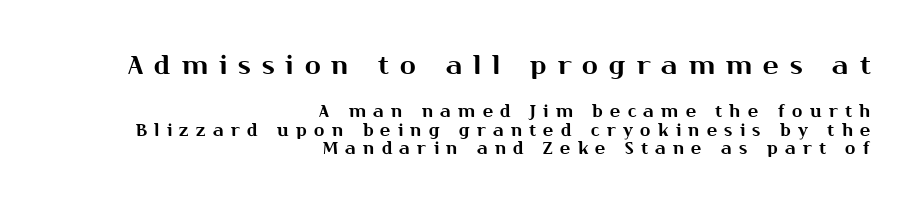
The image shows 26 px text type, upright; set right-aligned, tight line spacing (1.11x), unusually wide letter spacing (+0.43 em), not underlined; the first (top) block is 1.53x larger.
